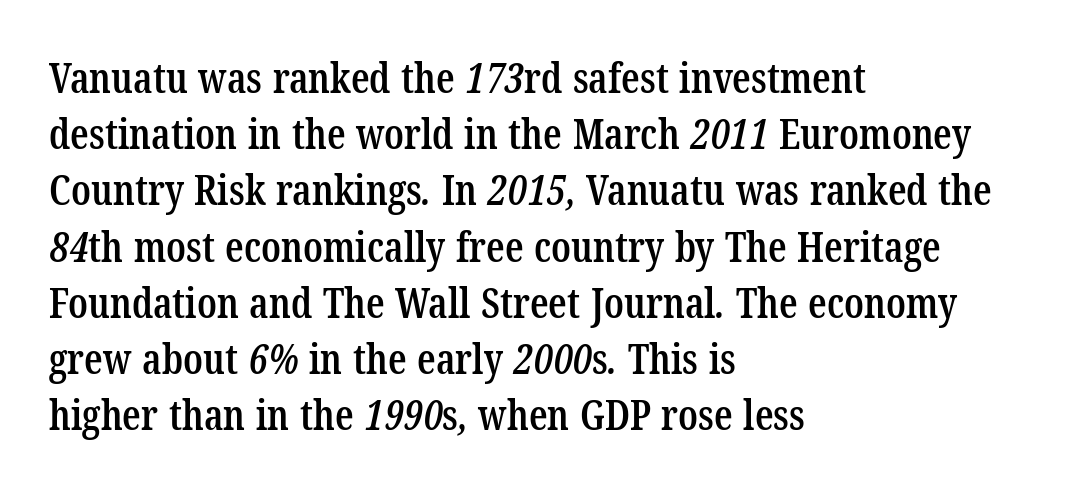
{"serif": "yes", "bold": "semi", "weight": "semibold", "width": "condensed", "stroke_contrast": "low", "x_height": "medium", "monospaced": "no", "underline": "no", "align": "left", "line_spacing": "normal", "line_spacing_ratio": 1.37, "letter_spacing": "normal", "letter_spacing_em": 0.0, "glyph_px": 41}
